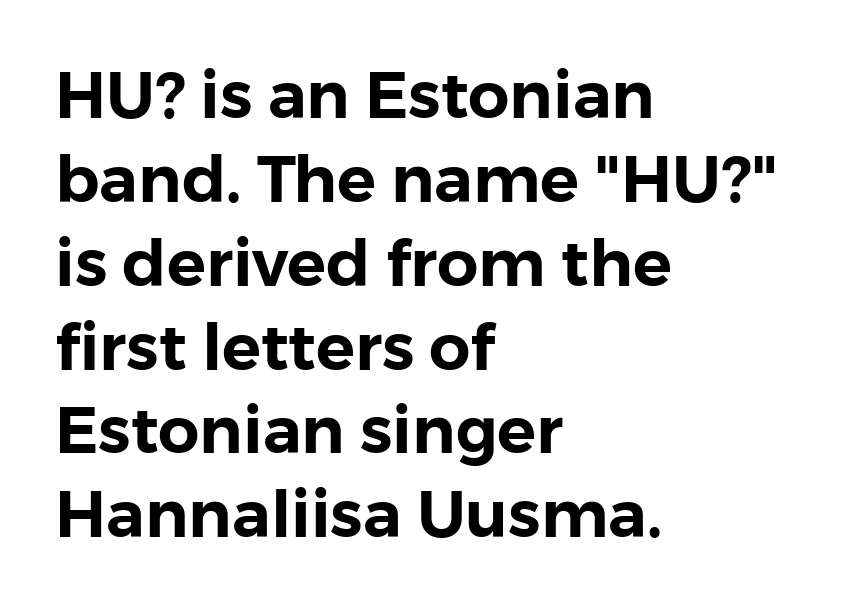
The baseline area is clear. Visually the block forms a straight wall on the left and a jagged coastline on the right. Vertical spacing — default. The rendering uses natural spacing where letterforms have individual widths. This rendering leaves character spacing at its baseline value. Type style note: lacks serifs.
